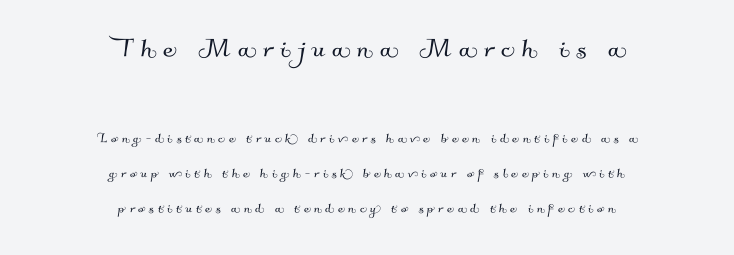
The image shows 32 px sans-serif type; set centered, loose line spacing (2.19x), unusually wide letter spacing (+0.23 em), not underlined; the first (top) block is 2.0x larger; medium stroke contrast and a small x-height.
